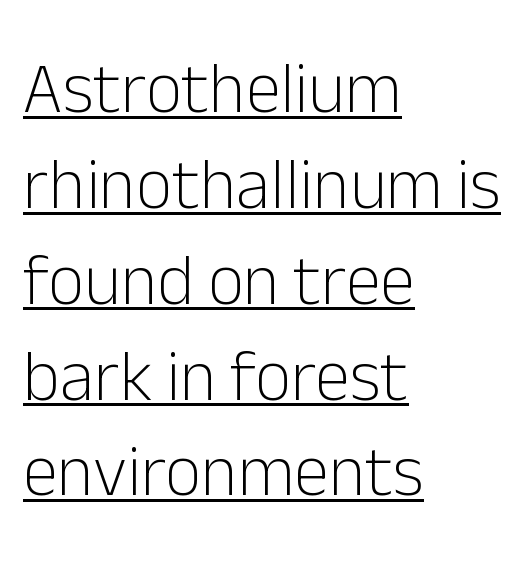
Q: Is the text bold? A: No.
Q: Is the text italic (slanted)? A: No, it is upright.
Q: Is the typeface a serif or a sans-serif typeface? A: Sans-serif.
Q: Is the text underlined? A: Yes.
Q: How is the paragraph aligned? A: Left-aligned.
Q: Is the spacing between letters normal or unusually wide? A: Normal.
Q: Is the spacing between lines tight, normal or loose? A: Normal.
Q: Width (condensed, normal, or wide)? A: Normal.
Q: Stroke contrast? A: Low.
Q: x-height? A: Medium.
Q: Monospaced? A: No.
